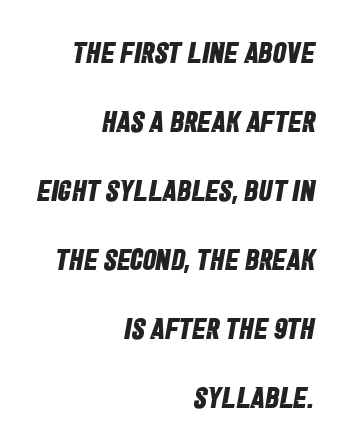
Q: Is the text bold? A: Yes.
Q: Is the typeface a serif or a sans-serif typeface? A: Sans-serif.
Q: Is the text underlined? A: No.
Q: How is the paragraph aligned? A: Right-aligned.
Q: Is the spacing between letters normal or unusually wide? A: Normal.
Q: Is the spacing between lines tight, normal or loose? A: Loose.
Q: Width (condensed, normal, or wide)? A: Condensed.
Q: Stroke contrast? A: Low.
Q: x-height? A: Large.
Q: Monospaced? A: No.
